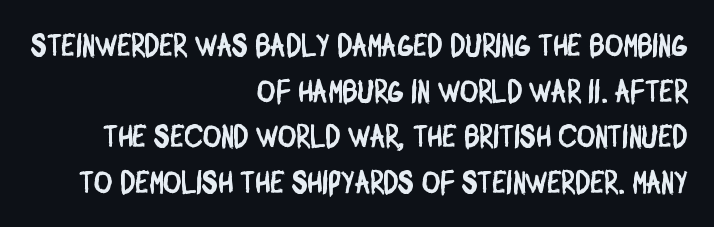
Spacing between characters is what you'd get straight out of the box. The setting favours the right margin, as signatures and pull-quotes sometimes do. Decoration check: the copy has no underline. Character widths vary here, with narrow letters taking less room than wide ones. A sans-serif font was chosen for this passage. In terms of leading, this rendering sits right in the middle.
